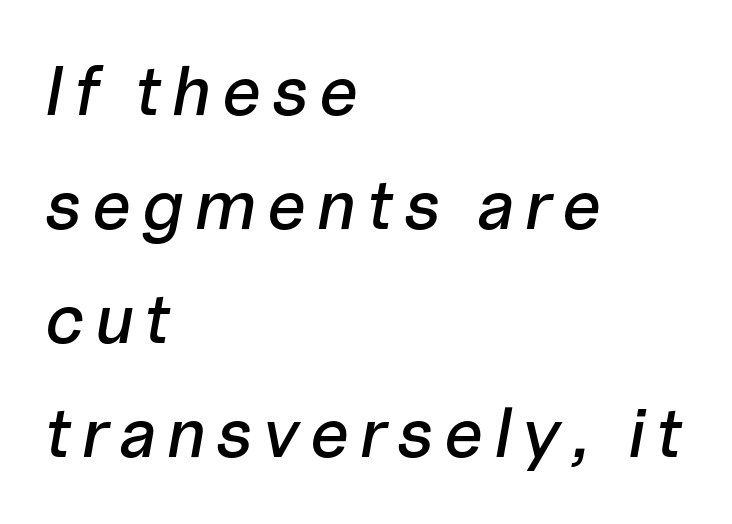
{"italic": "yes", "lean": "right", "slant_degrees": 10, "width": "normal", "stroke_contrast": "low", "x_height": "medium", "monospaced": "no", "underline": "no", "align": "left", "line_spacing": "normal", "line_spacing_ratio": 1.63, "glyph_px": 70}
